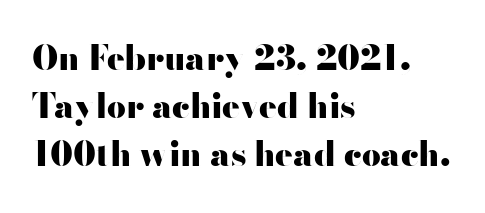
{"italic": "no", "bold": "yes", "weight": "heavy", "width": "wide", "stroke_contrast": "high", "x_height": "small", "monospaced": "no", "underline": "no", "align": "left", "line_spacing": "normal", "line_spacing_ratio": 1.46, "letter_spacing": "normal", "letter_spacing_em": 0.0, "glyph_px": 33}
